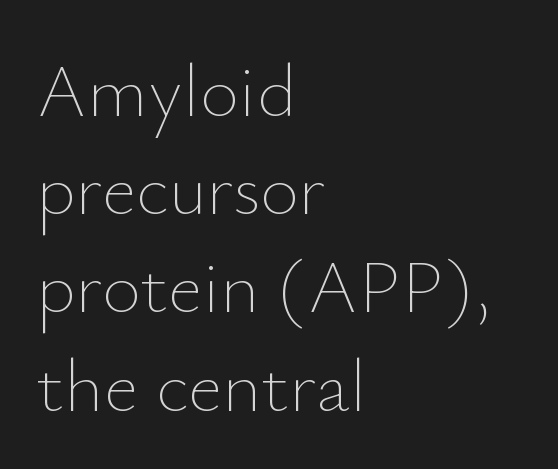
The space directly below the letters is spotless. Each letter keeps its own natural width here, so spacing adapts to shape. Which margin do the lines hug? The left one — the right edge is uneven. Letter spacing: default.
